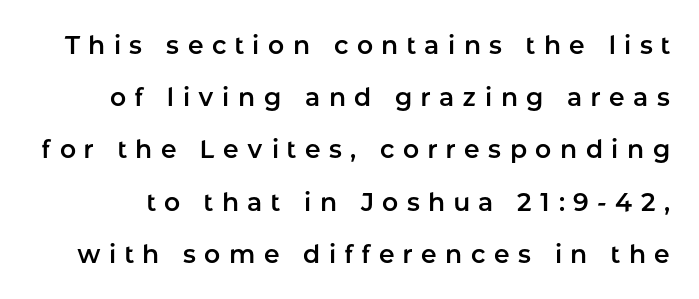
Nope, not italic — everything's standing straight. Leading is clearly above the norm, producing a sparse column. Letters rest on an invisible, unmarked baseline. In terms of letterspacing, this is a distinctly airy, spread setting.
